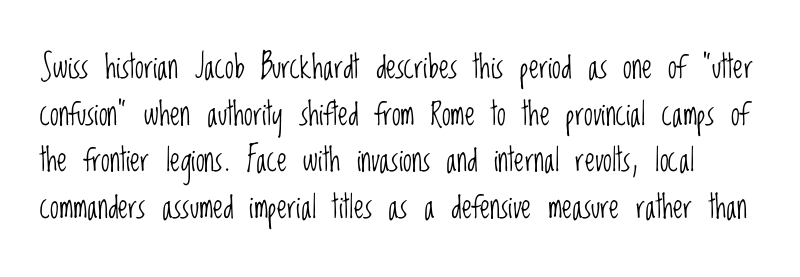
The line-height multiplier appears to be the usual default. There is no visible air inserted between adjacent glyphs. Nobody drew a line under any word here. This sample uses a sans-serif face.
